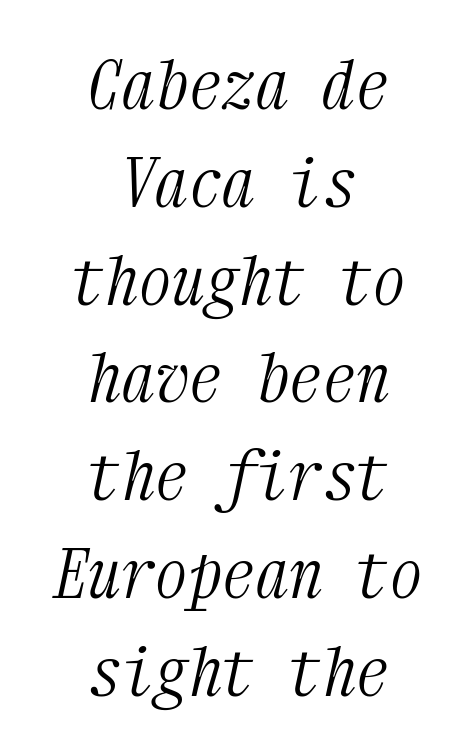
{"serif": "yes", "italic": "yes", "lean": "right", "slant_degrees": 12, "bold": "no", "weight": "light", "width": "condensed", "stroke_contrast": "medium", "x_height": "medium", "monospaced": "yes", "underline": "no", "align": "center", "line_spacing": "normal", "line_spacing_ratio": 1.46, "letter_spacing": "normal", "letter_spacing_em": 0.0, "glyph_px": 67}
